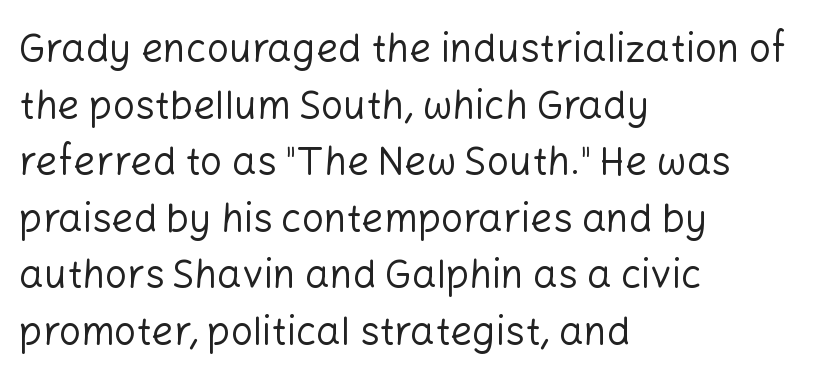
Rendered with straight, roman letterforms. Each word holds together tightly as a unit, with standard inter-letter gaps. Beneath every word, the page is bare. The passage is arranged the way most books set body copy — flush left. Successive baselines arrive at the customary interval.
